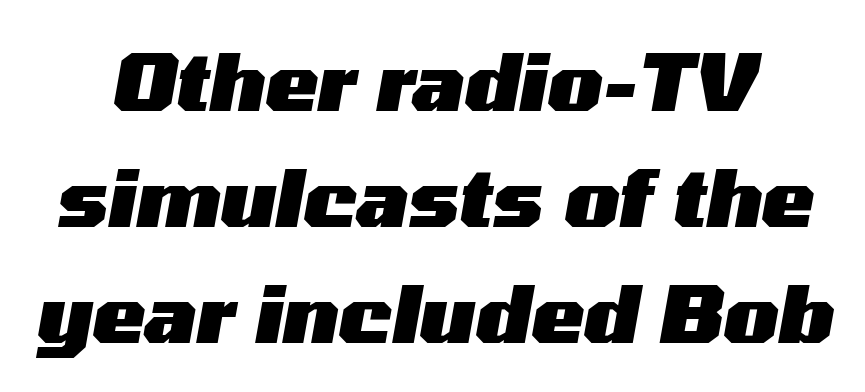
{"italic": "yes", "lean": "right", "slant_degrees": 10, "bold": "yes", "weight": "heavy", "width": "wide", "stroke_contrast": "medium", "x_height": "medium", "monospaced": "no", "underline": "no", "align": "center", "line_spacing": "normal", "line_spacing_ratio": 1.47, "letter_spacing": "normal", "letter_spacing_em": 0.0, "glyph_px": 79}
